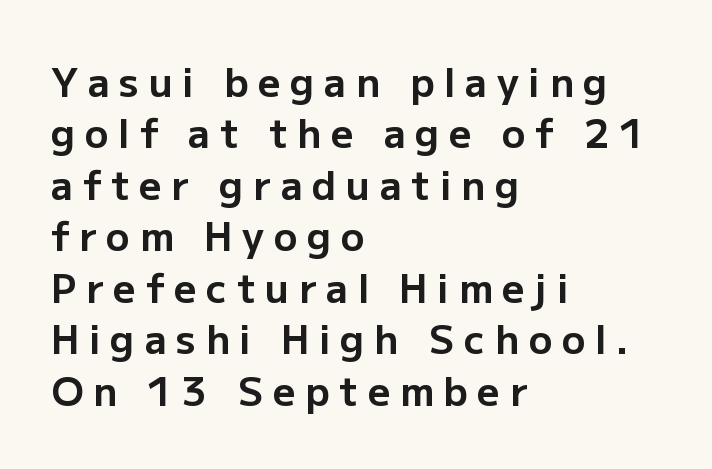
The image shows 39 px bold sans-serif type, upright; set left-aligned, normal line spacing (1.32x), unusually wide letter spacing (+0.25 em), not underlined; low stroke contrast and a medium x-height.
